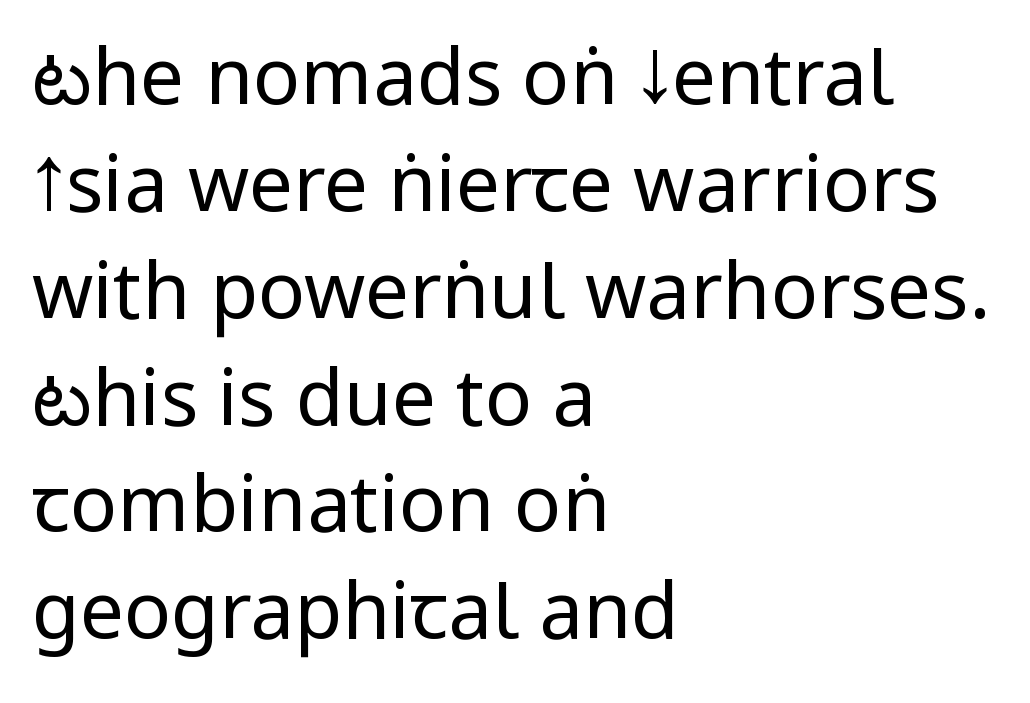
A quiet, ordinary-to-light weight characterises the typeface. Ascenders rise straight up at ninety degrees. Lines of text with bare space underneath. The glyphs in this specimen are sans serif. This rendering uses left alignment, leaving the right contour irregular.
